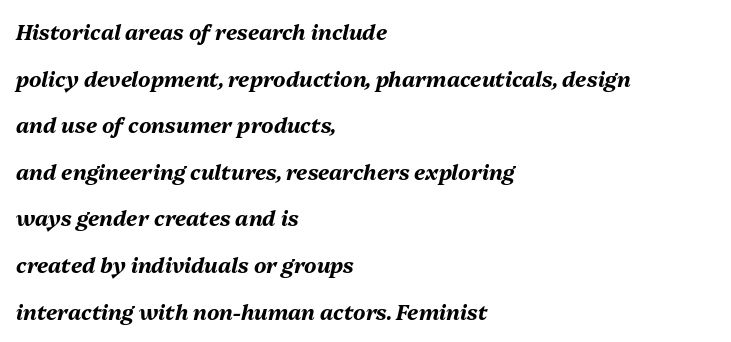
Q: Is the text bold? A: Yes.
Q: Is the text italic (slanted)? A: Yes, it leans right by about 13 degrees.
Q: Is the text underlined? A: No.
Q: How is the paragraph aligned? A: Left-aligned.
Q: Is the spacing between letters normal or unusually wide? A: Normal.
Q: Is the spacing between lines tight, normal or loose? A: Loose.
